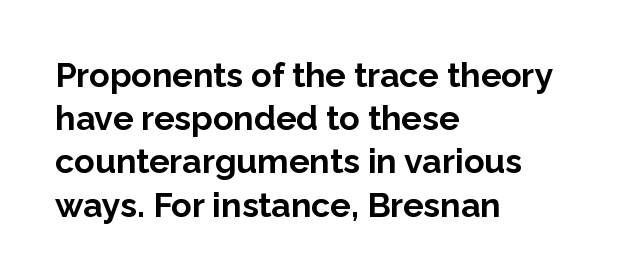
The image shows 34 px bold sans-serif type, upright; set left-aligned, normal line spacing (1.27x), normal letter spacing, not underlined; low stroke contrast and a medium x-height.
